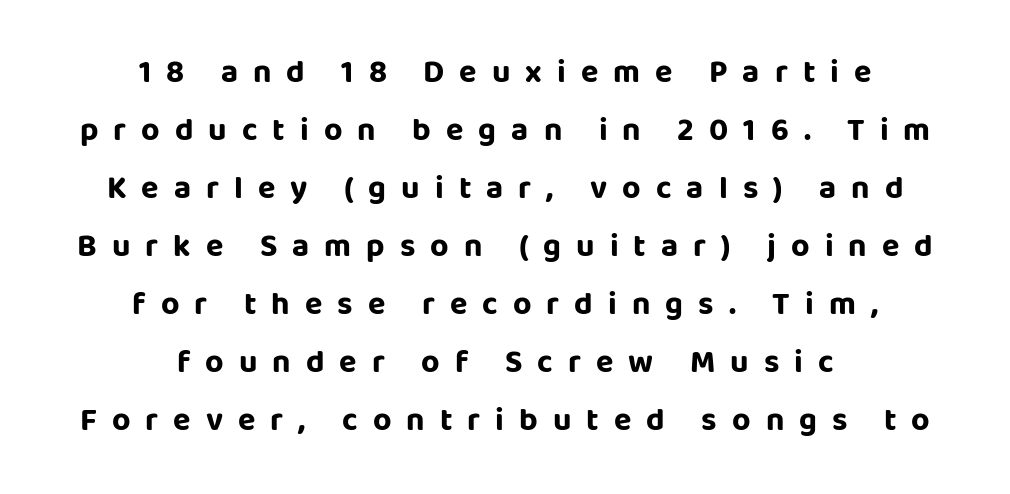
{"serif": "no", "italic": "no", "bold": "yes", "weight": "bold", "width": "normal", "stroke_contrast": "low", "x_height": "large", "monospaced": "no", "underline": "no", "align": "center", "line_spacing_ratio": 1.81, "letter_spacing": "wide", "letter_spacing_em": 0.47, "glyph_px": 32}
